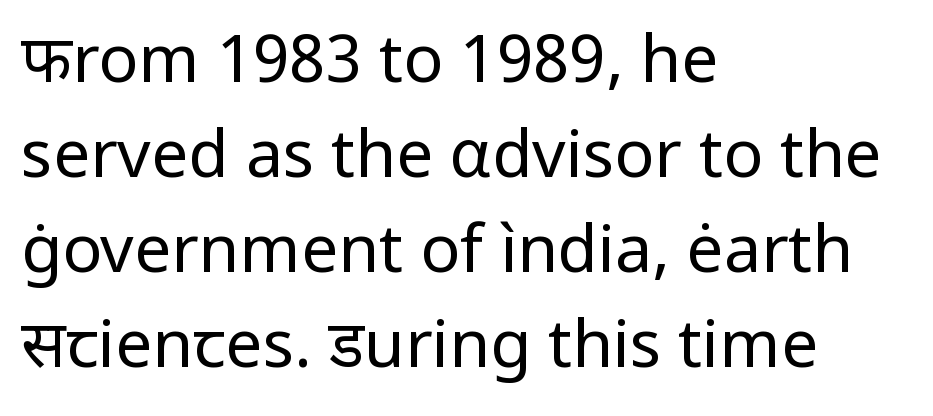
The image shows 66 px regular-weight sans-serif type, upright; set left-aligned, normal line spacing (1.44x), normal letter spacing, not underlined; low stroke contrast and a medium x-height.
